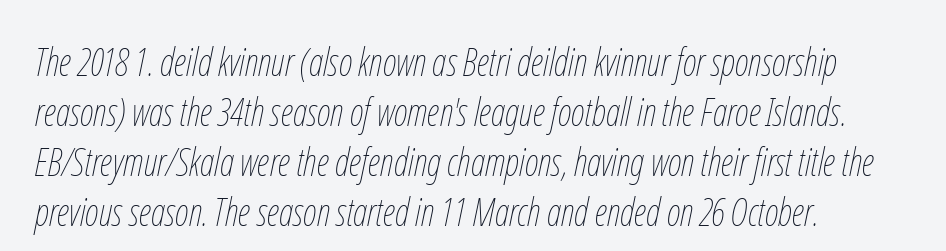
Q: Is the text bold? A: No.
Q: Is the text italic (slanted)? A: Yes, it leans right by about 12 degrees.
Q: Is the text underlined? A: No.
Q: How is the paragraph aligned? A: Left-aligned.
Q: Is the spacing between letters normal or unusually wide? A: Normal.
Q: Is the spacing between lines tight, normal or loose? A: Normal.
Q: Width (condensed, normal, or wide)? A: Condensed.
Q: Stroke contrast? A: Low.
Q: x-height? A: Medium.
Q: Monospaced? A: No.
